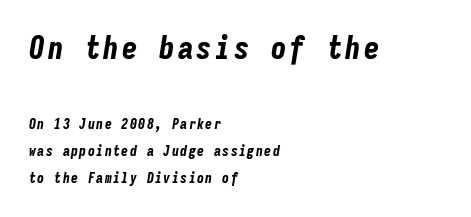
Q: Is the text bold? A: Yes.
Q: Is the text italic (slanted)? A: Yes, it leans right by about 9 degrees.
Q: Is the text underlined? A: No.
Q: How is the paragraph aligned? A: Left-aligned.
Q: Is the spacing between lines tight, normal or loose? A: Loose.
Q: Which block of text is set in a larger size, the first (top) or the second (bottom)? A: The first (top) one.
Q: Width (condensed, normal, or wide)? A: Condensed.
Q: Stroke contrast? A: Low.
Q: x-height? A: Medium.
Q: Monospaced? A: Yes.
